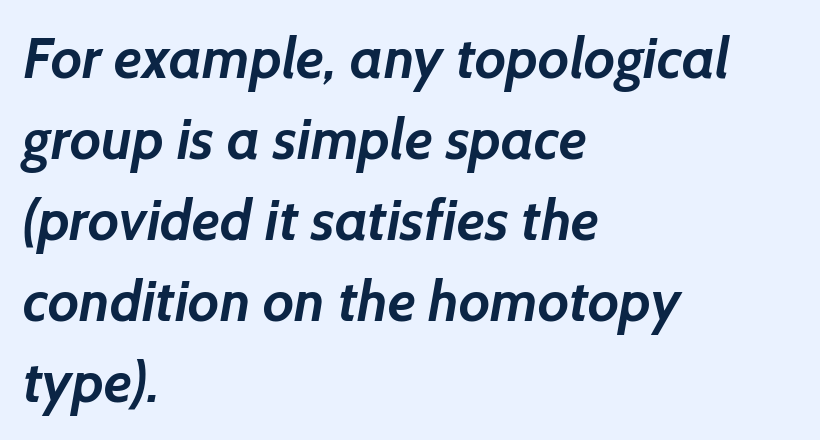
The image shows 57 px semibold sans-serif type; set left-aligned, normal line spacing (1.42x), normal letter spacing, not underlined; low stroke contrast and a medium x-height.
